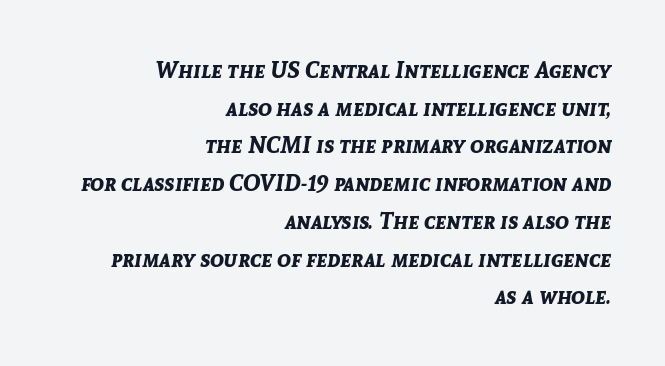
The image shows 23 px bold type, italic (leaning right); set right-aligned, normal line spacing (1.64x), normal letter spacing, not underlined.
